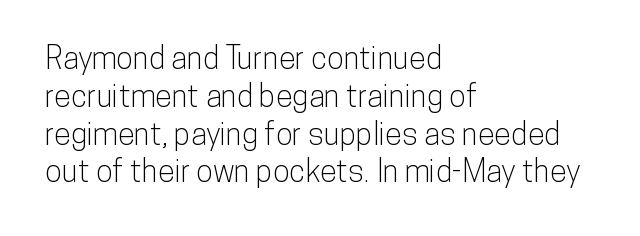
Q: Is the text italic (slanted)? A: No, it is upright.
Q: Is the typeface a serif or a sans-serif typeface? A: Sans-serif.
Q: Is the text underlined? A: No.
Q: How is the paragraph aligned? A: Left-aligned.
Q: Is the spacing between letters normal or unusually wide? A: Normal.
Q: Width (condensed, normal, or wide)? A: Condensed.
Q: Stroke contrast? A: Low.
Q: x-height? A: Medium.
Q: Monospaced? A: No.
